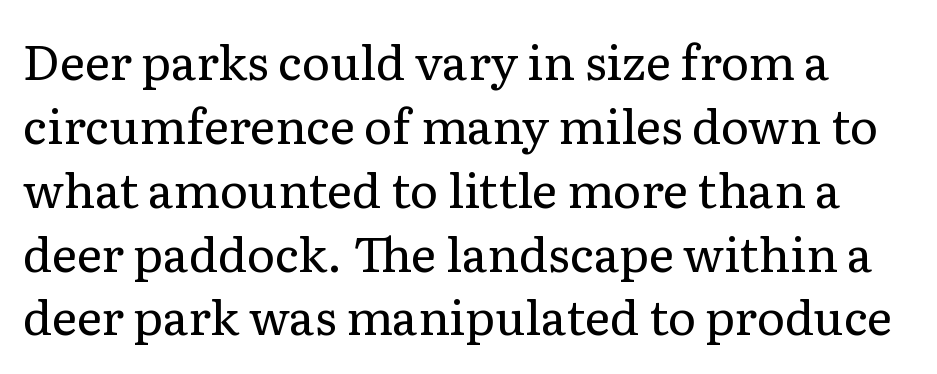
The image shows 48 px regular-weight serif type, upright; set normal line spacing (1.33x), normal letter spacing, not underlined; low stroke contrast and a medium x-height.
